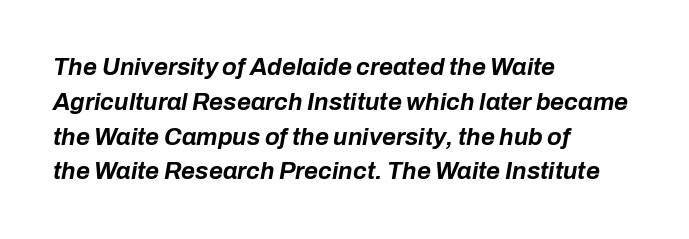
{"italic": "yes", "lean": "right", "slant_degrees": 10, "bold": "yes", "underline": "no", "align": "left", "line_spacing": "normal", "line_spacing_ratio": 1.45, "letter_spacing": "normal", "letter_spacing_em": 0.0, "glyph_px": 24}
